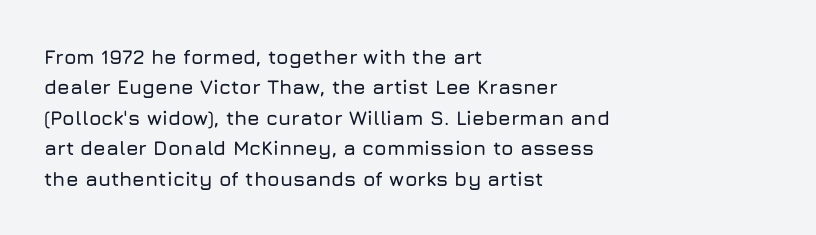
Characters follow at the spacing the type designer built in. The line-height multiplier appears to be the usual default. Just letters on the line, the space beneath them empty. It's the straight-up-and-down kind of type. Each line starts at the same left margin while the right side varies.
